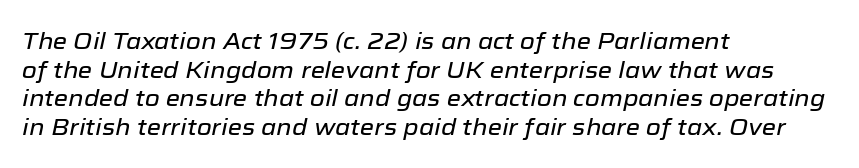
Q: Is the text italic (slanted)? A: Yes, it leans right by about 12 degrees.
Q: Is the text underlined? A: No.
Q: How is the paragraph aligned? A: Left-aligned.
Q: Is the spacing between letters normal or unusually wide? A: Normal.
